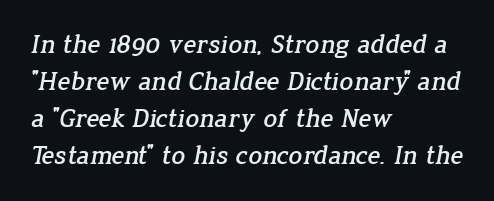
{"underline": "no", "align": "left", "line_spacing": "normal", "line_spacing_ratio": 1.37, "letter_spacing": "normal", "letter_spacing_em": 0.0, "glyph_px": 27}
